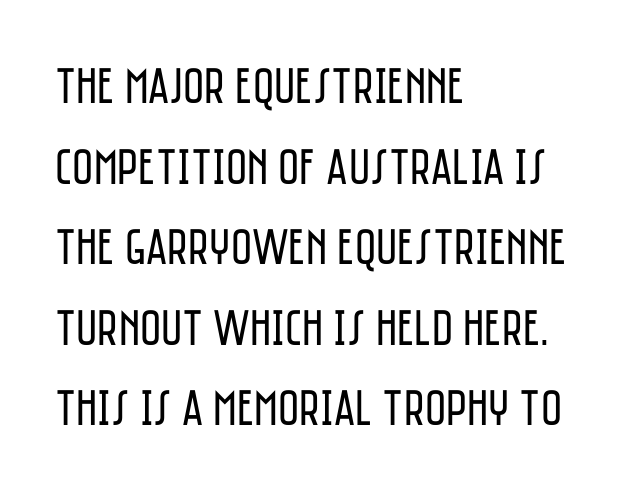
The image shows 51 px regular-weight, condensed sans-serif type, upright; set left-aligned, normal line spacing (1.58x), normal letter spacing, not underlined; low stroke contrast and a large x-height.
